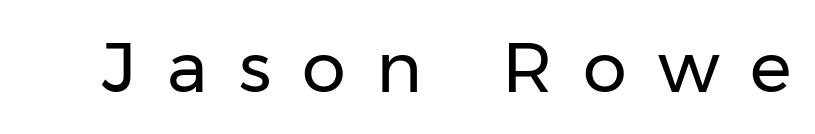
Q: Is the text bold? A: No.
Q: Is the text italic (slanted)? A: No, it is upright.
Q: Is the typeface a serif or a sans-serif typeface? A: Sans-serif.
Q: Is the text underlined? A: No.
Q: Is the spacing between letters normal or unusually wide? A: Unusually wide.
Q: Width (condensed, normal, or wide)? A: Normal.
Q: Stroke contrast? A: Low.
Q: x-height? A: Medium.
Q: Monospaced? A: No.
